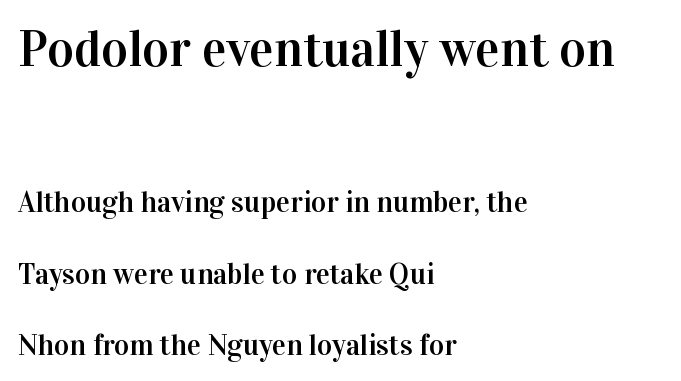
The image shows 51 px serif type, upright; set left-aligned, loose line spacing (2.46x), normal letter spacing, not underlined; the first (top) block is 1.76x larger; high stroke contrast and a medium x-height.
